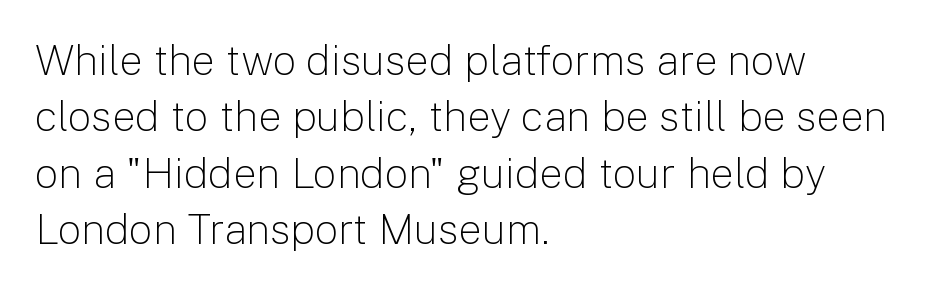
{"serif": "no", "italic": "no", "bold": "no", "weight": "light", "width": "normal", "stroke_contrast": "low", "x_height": "medium", "monospaced": "no", "underline": "no", "align": "left", "line_spacing": "normal", "line_spacing_ratio": 1.34, "letter_spacing": "normal", "letter_spacing_em": 0.0, "glyph_px": 42}
